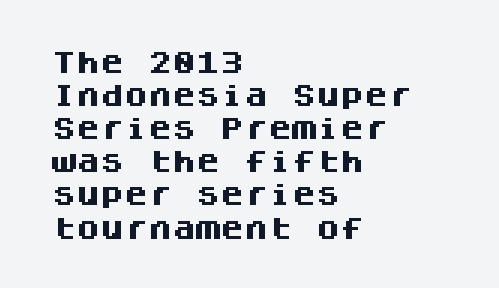
These lines keep a tight, regular rhythm from letter to letter. Heavy-handed strokes throughout: this text is bold. A normal amount of white space separates one row of letters from the next. The font's upright variant was chosen for this text. The string is rendered with underlining switched off. Which margin do the lines hug? The left one — the right edge is uneven.
